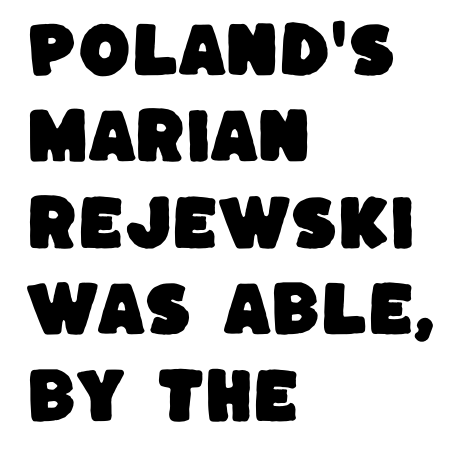
The image shows 60 px sans-serif type; set left-aligned, normal line spacing (1.44x), normal letter spacing, not underlined; low stroke contrast and a large x-height.
